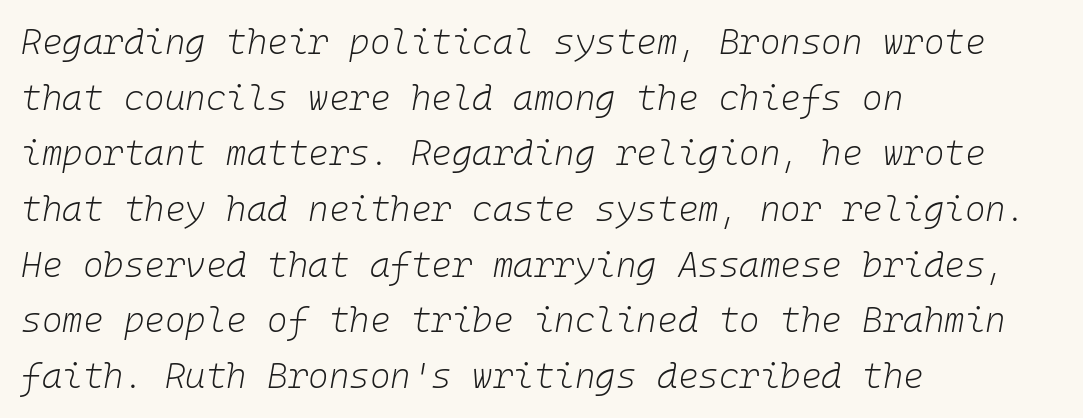
The image shows 35 px light type, italic (leaning right), monospaced; set left-aligned, normal line spacing (1.59x), normal letter spacing, not underlined; low stroke contrast and a medium x-height.
